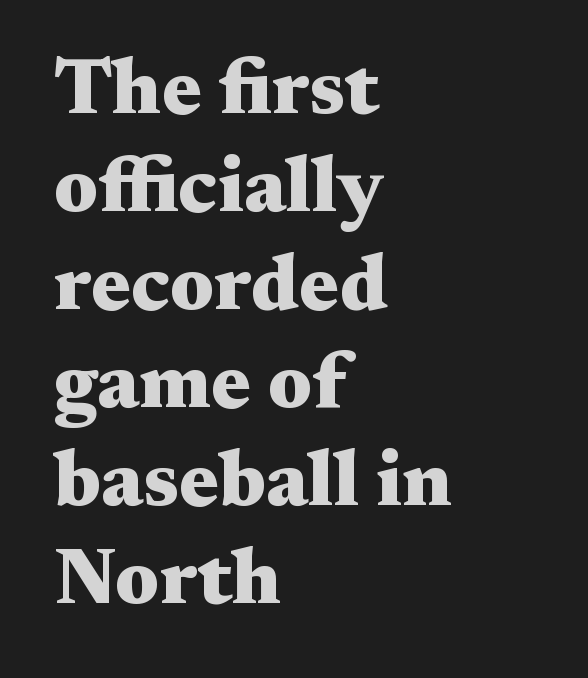
In terms of letterspacing, this is plain default setting. The designer went with a serif here, giving each stem small feet. On the weight axis this lands at bold, roughly 700. Short and long lines alike share a common starting point at left. The space beneath each line is pristine and unruled.
